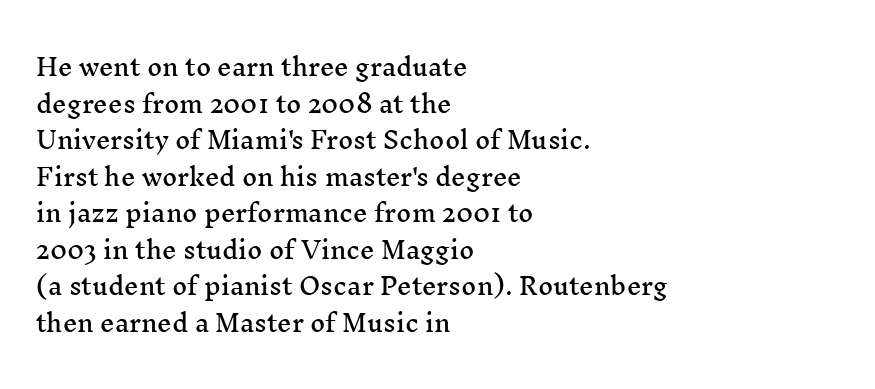
The image shows 23 px text type, upright; set left-aligned, normal line spacing (1.59x), normal letter spacing, not underlined.
